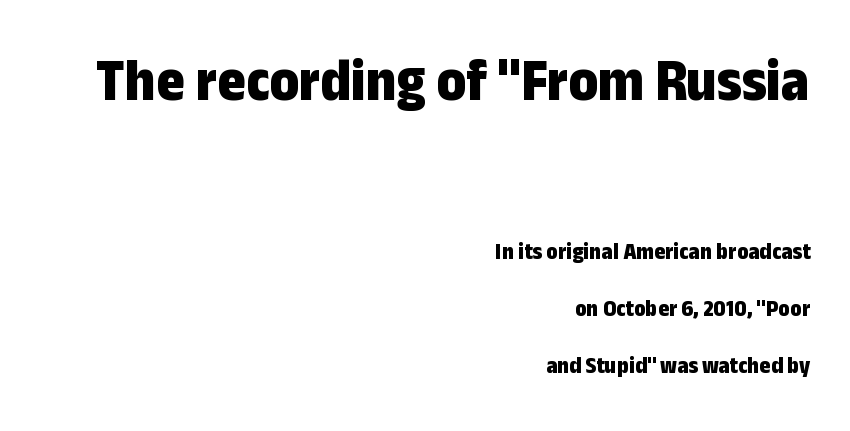
Casual observation: everything's shoved over to the right. The face used here is rendered with its standard letterfit. Typesetter's note — upper block bumped up in size, lower block left smaller. Letters rest on an invisible, unmarked baseline. How would I describe the line gaps? Wide and relaxed.
